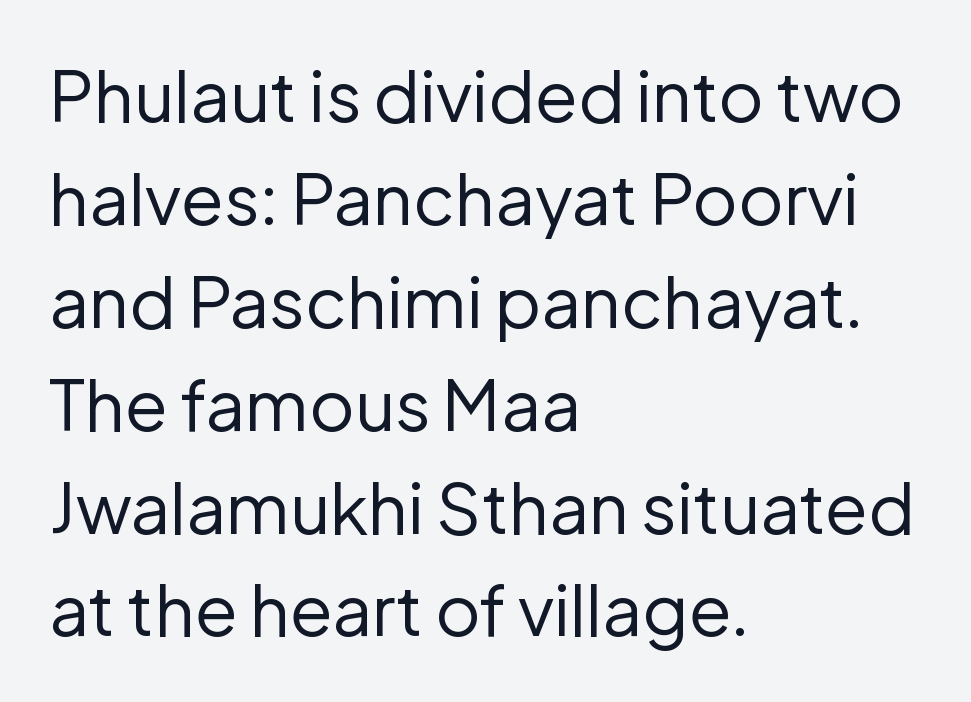
Horizontal bands of white between lines are of average thickness. Vertical stems look standard width or narrower in stroke. The text block is weighted toward the left margin, trailing off unevenly rightward. What stands out about the letter spacing? Nothing — it is the standard amount. Posture: straight, roman, zero tilt.
